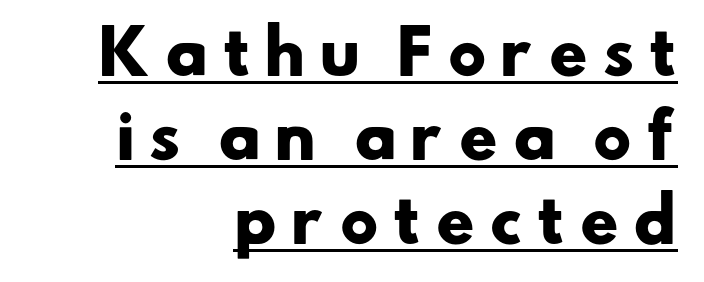
{"serif": "no", "bold": "yes", "weight": "heavy", "width": "wide", "stroke_contrast": "low", "x_height": "small", "monospaced": "no", "underline": "yes", "align": "right", "line_spacing": "normal", "line_spacing_ratio": 1.4, "letter_spacing": "wide", "letter_spacing_em": 0.22, "glyph_px": 60}
